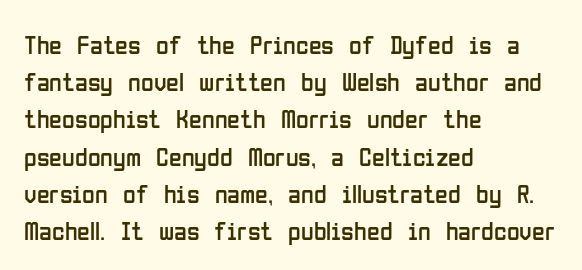
{"italic": "no", "bold": "no", "underline": "no", "align": "left", "line_spacing": "normal", "line_spacing_ratio": 1.43, "letter_spacing": "normal", "letter_spacing_em": 0.0, "glyph_px": 26}
